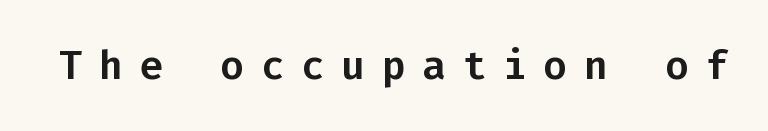
{"serif": "no", "italic": "no", "width": "normal", "stroke_contrast": "low", "x_height": "medium", "monospaced": "yes", "underline": "no", "letter_spacing": "wide", "letter_spacing_em": 0.41, "glyph_px": 40}
